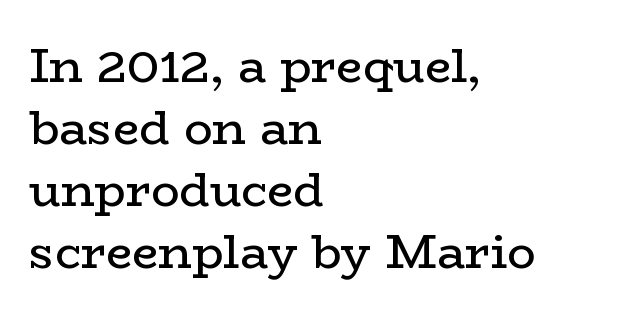
Layout note: lines flush left. Between one letter and the next there's only the usual sliver of space. These lines were composed using upright roman letters. Each letter keeps its own natural width here, so spacing adapts to shape. Anything drawn beneath the words? Only blank space. Caption: face not bold, strokes unweighted.
